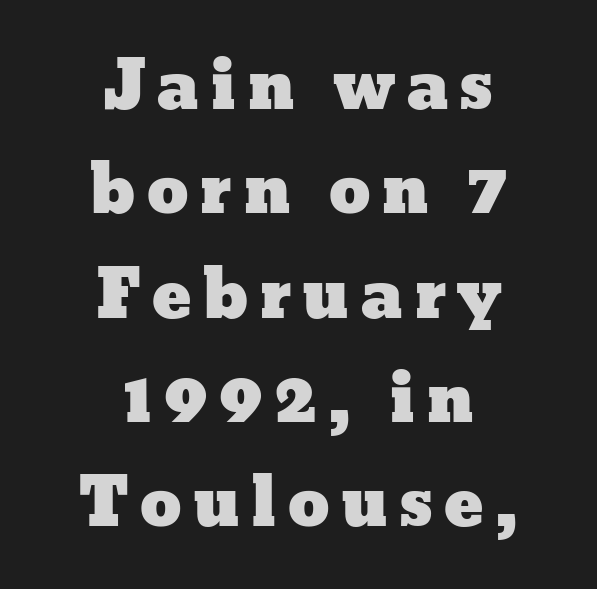
Horizontal alignment here is central, giving a formal, balanced look. Posture: upright roman. Only glyphs here, with clear space below each row. Think of a printed novel: that variable character pitch is what you see here. A typesetter would call this leading conventional body-copy spacing.
